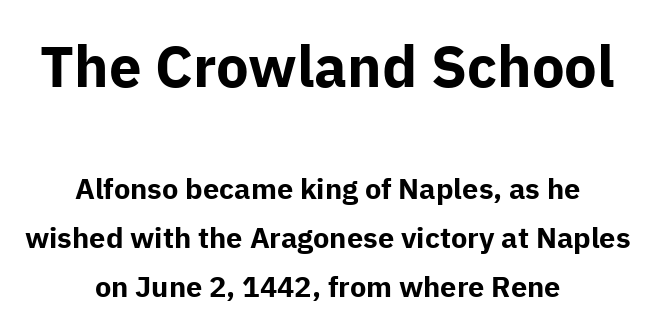
The image shows 58 px bold sans-serif type, upright; set centered, normal line spacing (1.69x), normal letter spacing, not underlined; the first (top) block is 2.0x larger; low stroke contrast and a medium x-height.
